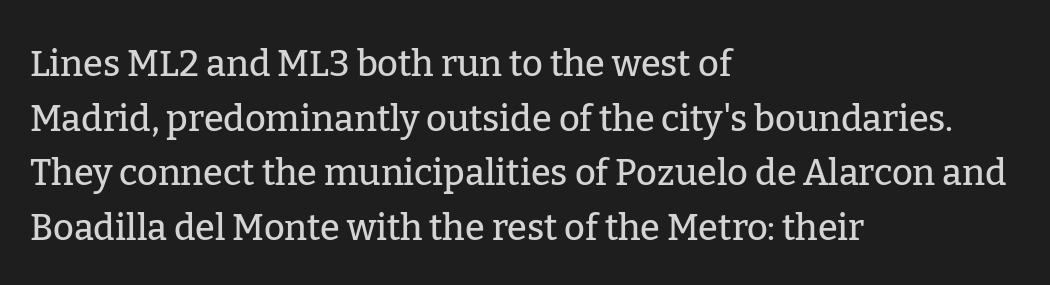
The passage shown stacks its lines at a standard gap. All the whitespace from short lines collects on the right. Varying glyph widths throughout — classic text-font behaviour. Between one letter and the next there's only the usual sliver of space.
